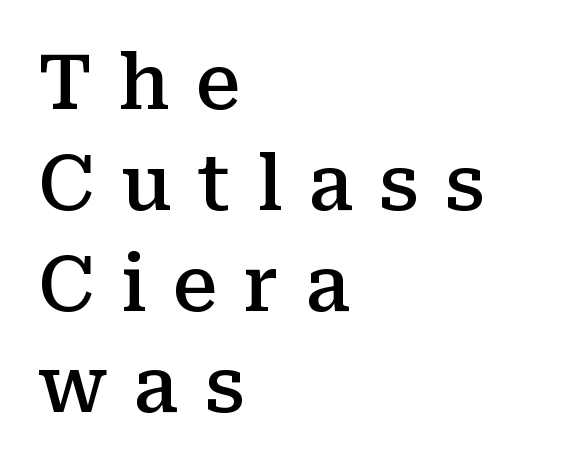
Q: Is the text bold? A: Semi-bold.
Q: Is the text italic (slanted)? A: No, it is upright.
Q: Is the typeface a serif or a sans-serif typeface? A: Serif.
Q: Is the text underlined? A: No.
Q: How is the paragraph aligned? A: Left-aligned.
Q: Is the spacing between letters normal or unusually wide? A: Unusually wide.
Q: Is the spacing between lines tight, normal or loose? A: Normal.
Q: Width (condensed, normal, or wide)? A: Normal.
Q: Stroke contrast? A: Medium.
Q: x-height? A: Medium.
Q: Monospaced? A: No.
